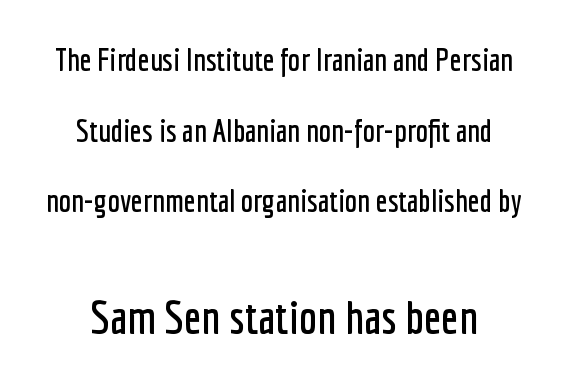
The image shows 46 px condensed sans-serif type, upright; set loose line spacing (2.28x), normal letter spacing, not underlined; the second (bottom) block is 1.48x larger; low stroke contrast and a medium x-height.
